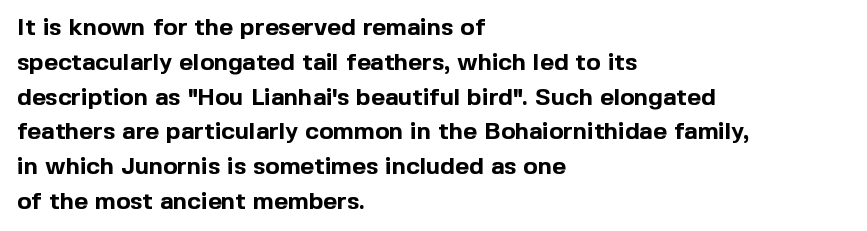
Nope, not italic — everything's standing straight. The passage shown has conventional tracking throughout. Bold? Absolutely — the strokes are thick and heavy. If you drew a ruler down the left edge, every line would touch it. The gap between lines stays unmarked. Horizontal bands of white between lines are of average thickness.
